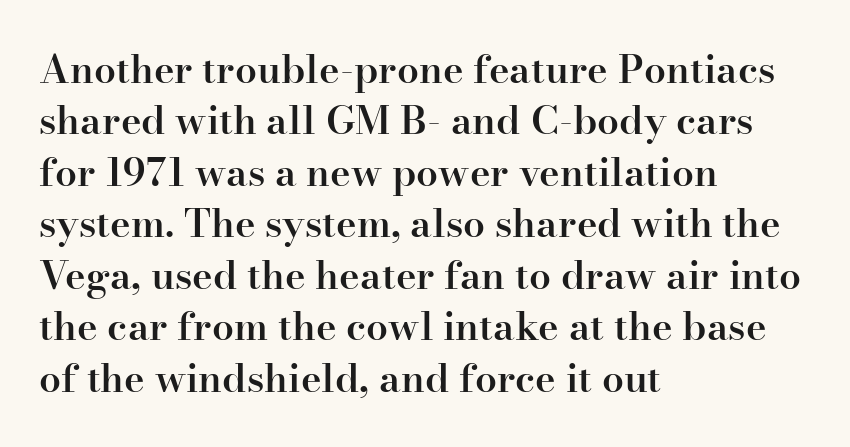
Q: Is the text bold? A: Semi-bold.
Q: Is the text italic (slanted)? A: No, it is upright.
Q: Is the typeface a serif or a sans-serif typeface? A: Serif.
Q: Is the text underlined? A: No.
Q: How is the paragraph aligned? A: Left-aligned.
Q: Is the spacing between letters normal or unusually wide? A: Normal.
Q: Is the spacing between lines tight, normal or loose? A: Normal.
Q: Width (condensed, normal, or wide)? A: Normal.
Q: Stroke contrast? A: High.
Q: x-height? A: Small.
Q: Monospaced? A: No.
